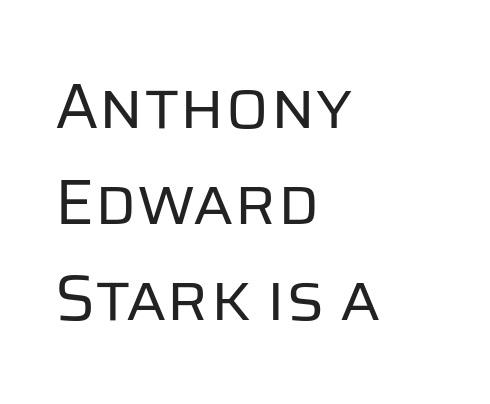
Does the type have serifs? No, each stem ends abruptly. The specimen omits any rule beneath the text block's lines. Students, observe: this is what conventionally led text looks like. Short note: letters normally spaced.
